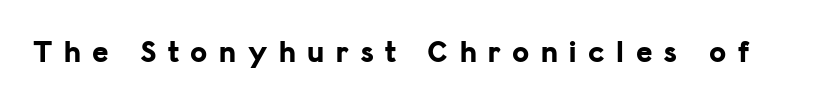
{"serif": "no", "italic": "no", "bold": "yes", "weight": "bold", "width": "normal", "stroke_contrast": "low", "x_height": "medium", "monospaced": "no", "underline": "no", "letter_spacing": "wide", "letter_spacing_em": 0.37, "glyph_px": 31}
